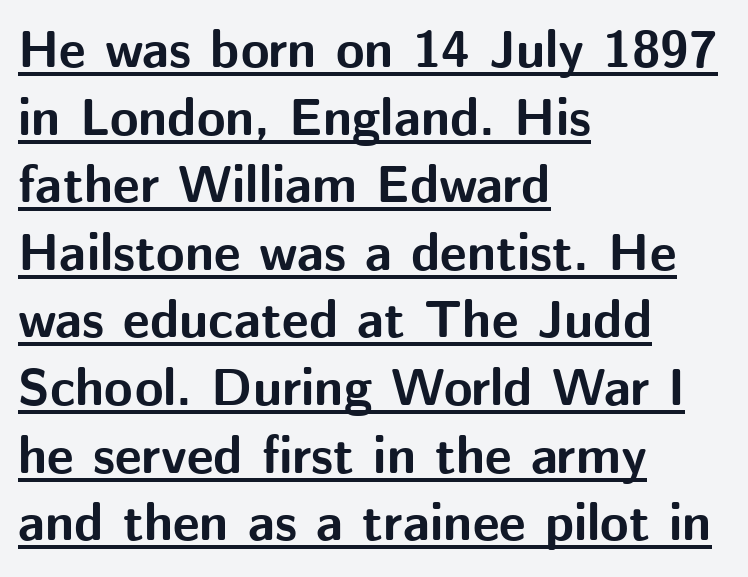
The image shows 52 px bold sans-serif type, upright; set left-aligned, normal line spacing (1.3x), normal letter spacing, underlined; medium stroke contrast and a medium x-height.
